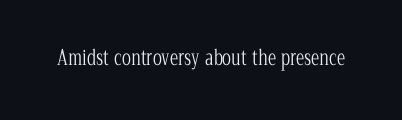
The passage shown is not underscored anywhere. The font's upright variant was chosen for this text. Stems here are at most as thick as an everyday book face. Observe the ordinary spacing: letters are neighbours, not strangers.
